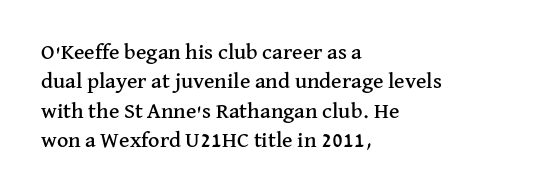
The image shows 22 px text type, upright; set left-aligned, normal line spacing (1.34x), normal letter spacing, not underlined.
